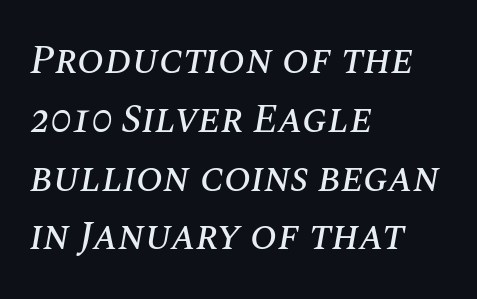
Q: Is the text italic (slanted)? A: Yes, it leans right by about 10 degrees.
Q: Is the text underlined? A: No.
Q: How is the paragraph aligned? A: Left-aligned.
Q: Is the spacing between letters normal or unusually wide? A: Normal.
Q: Is the spacing between lines tight, normal or loose? A: Normal.
Q: Width (condensed, normal, or wide)? A: Normal.
Q: Stroke contrast? A: Medium.
Q: x-height? A: Large.
Q: Monospaced? A: No.
